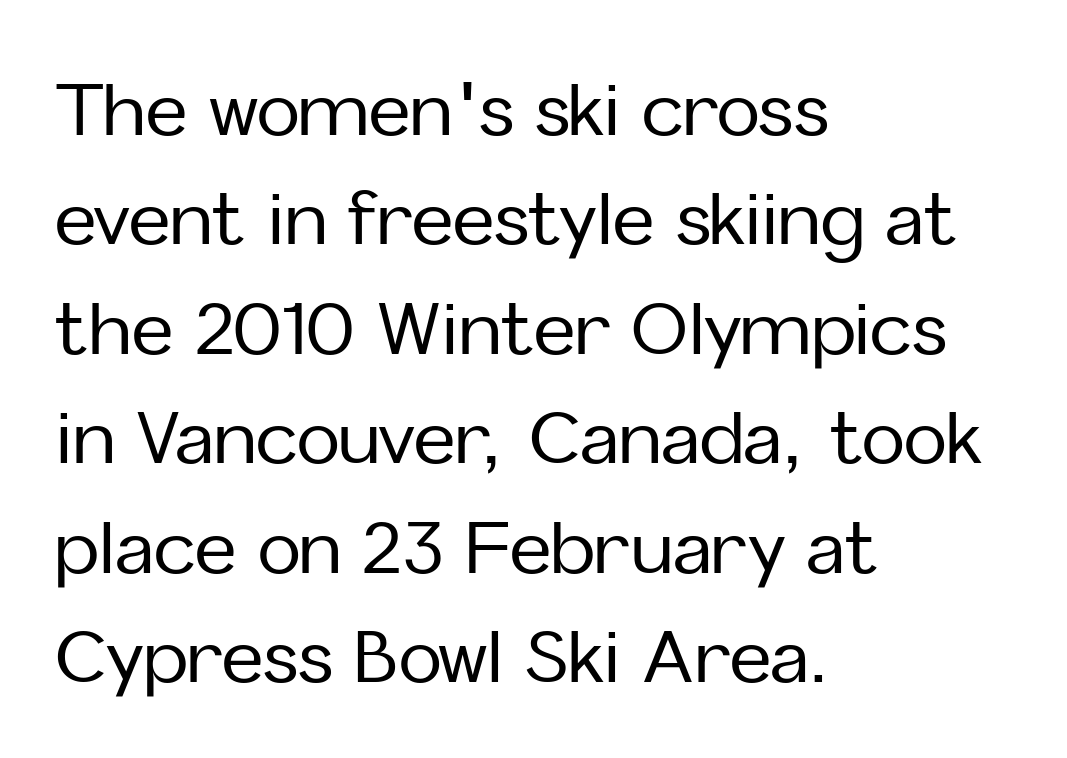
{"serif": "no", "italic": "no", "width": "normal", "stroke_contrast": "low", "x_height": "medium", "monospaced": "no", "underline": "no", "align": "left", "line_spacing": "normal", "line_spacing_ratio": 1.52, "letter_spacing": "normal", "letter_spacing_em": 0.0, "glyph_px": 72}
